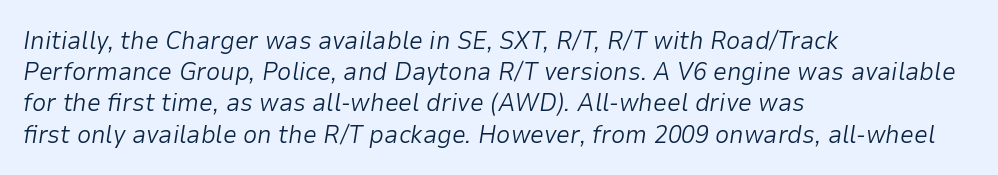
The image shows 25 px text type, italic (leaning right); set left-aligned, normal line spacing (1.25x), normal letter spacing, not underlined.
